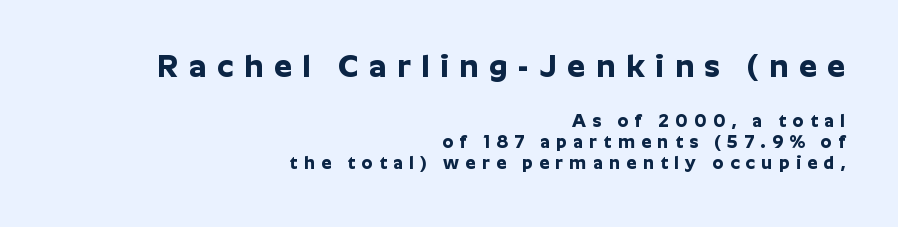
The composition opens big and finishes small. In terms of posture, this sample is upright. The passage shown is typed in a proportional face where columns would drift. Leading is clearly below the norm, producing a dense column. In terms of weight, the rendering is a true, heavy bold. Look at the tracking — it's clearly loosened, letters drifting apart.
